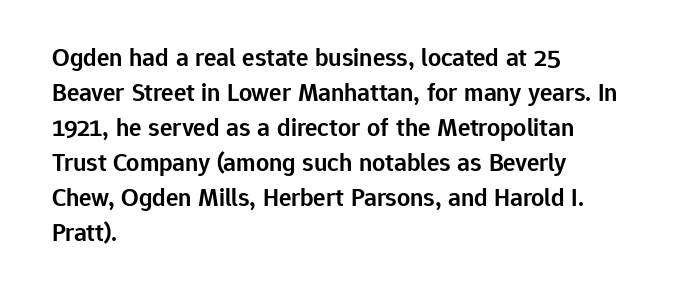
The image shows 26 px text type, upright; set left-aligned, normal line spacing (1.35x), normal letter spacing, not underlined.
